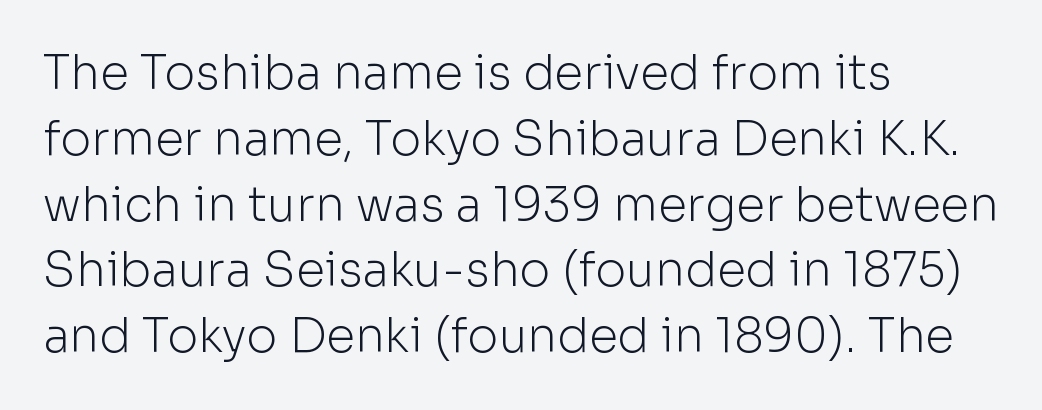
The image shows 47 px light sans-serif type, upright; set left-aligned, normal line spacing (1.4x), normal letter spacing, not underlined; low stroke contrast and a medium x-height.
